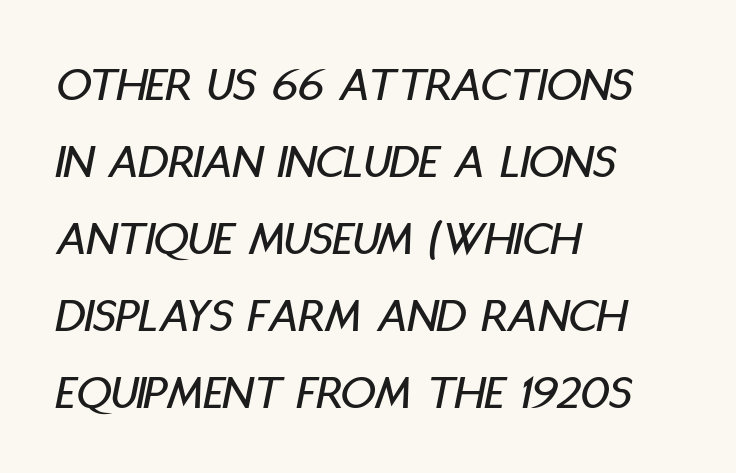
The image shows 49 px condensed type, italic (leaning right); set left-aligned, normal line spacing (1.57x), normal letter spacing, not underlined; low stroke contrast and a large x-height.
